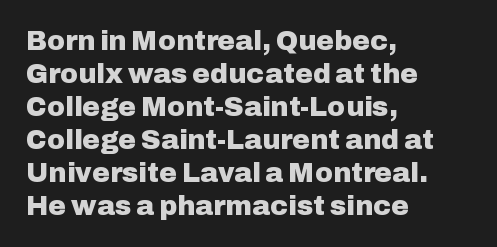
Q: Is the text bold? A: Yes.
Q: Is the text italic (slanted)? A: No, it is upright.
Q: Is the text underlined? A: No.
Q: How is the paragraph aligned? A: Left-aligned.
Q: Is the spacing between letters normal or unusually wide? A: Normal.
